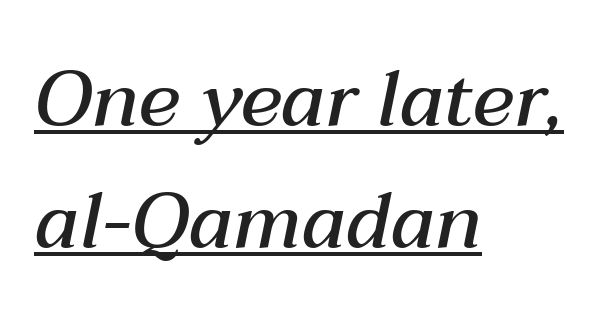
{"italic": "yes", "lean": "right", "slant_degrees": 12, "bold": "semi", "weight": "semibold", "width": "normal", "stroke_contrast": "medium", "x_height": "medium", "monospaced": "no", "underline": "yes", "align": "left", "line_spacing": "normal", "line_spacing_ratio": 1.59, "letter_spacing": "normal", "letter_spacing_em": 0.0, "glyph_px": 77}
